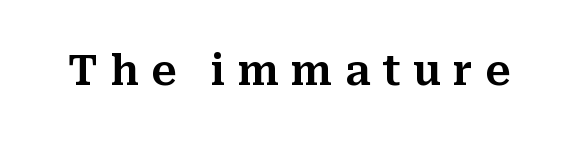
Do the characters align in a grid? No, the font is proportional. How are the letters spaced? Widely, with obvious added tracking. The type sits square on the baseline with zero lean. Letters rest on an invisible, unmarked baseline. Serif or sans? Serif — the stroke terminals have little feet.
